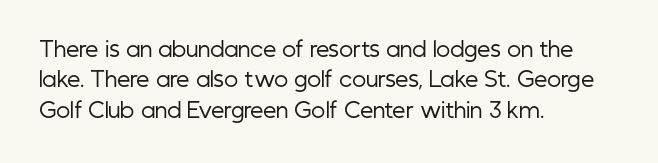
The image shows 21 px text type, upright; set left-aligned, normal line spacing (1.45x), normal letter spacing, not underlined.
